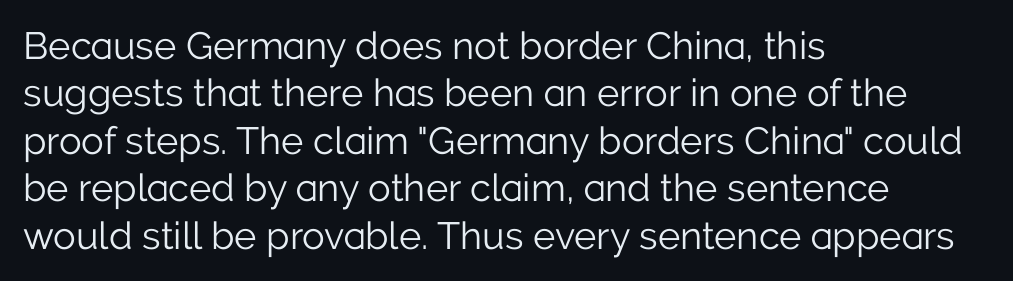
{"serif": "no", "italic": "no", "bold": "no", "weight": "light", "width": "normal", "stroke_contrast": "low", "x_height": "medium", "monospaced": "no", "underline": "no", "align": "left", "line_spacing": "normal", "line_spacing_ratio": 1.25, "letter_spacing": "normal", "letter_spacing_em": 0.0, "glyph_px": 38}
